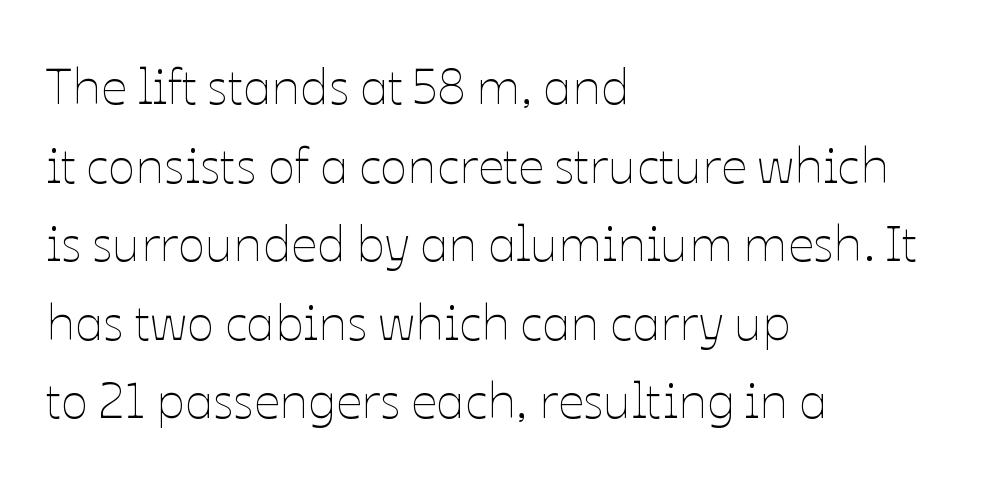
{"italic": "no", "bold": "no", "weight": "thin", "width": "normal", "stroke_contrast": "low", "x_height": "medium", "monospaced": "no", "underline": "no", "align": "left", "line_spacing": "normal", "line_spacing_ratio": 1.54, "letter_spacing": "normal", "letter_spacing_em": 0.0, "glyph_px": 51}
